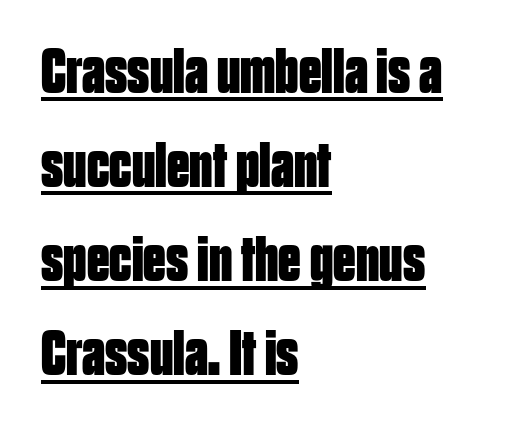
The image shows 64 px bold, condensed sans-serif type, upright; set left-aligned, normal line spacing (1.47x), normal letter spacing, underlined; low stroke contrast and a large x-height.
